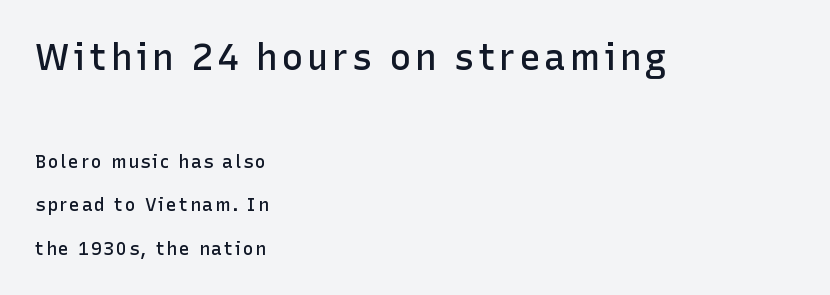
Q: Is the text bold? A: Semi-bold.
Q: Is the text italic (slanted)? A: No, it is upright.
Q: Is the typeface a serif or a sans-serif typeface? A: Sans-serif.
Q: Is the text underlined? A: No.
Q: How is the paragraph aligned? A: Left-aligned.
Q: Is the spacing between lines tight, normal or loose? A: Loose.
Q: Which block of text is set in a larger size, the first (top) or the second (bottom)? A: The first (top) one.
Q: Width (condensed, normal, or wide)? A: Normal.
Q: Stroke contrast? A: Low.
Q: x-height? A: Medium.
Q: Monospaced? A: No.
